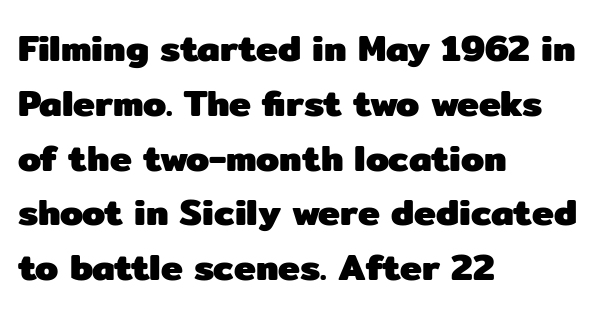
The image shows 37 px heavy sans-serif type, upright; set left-aligned, normal line spacing (1.48x), normal letter spacing, not underlined; low stroke contrast and a medium x-height.
